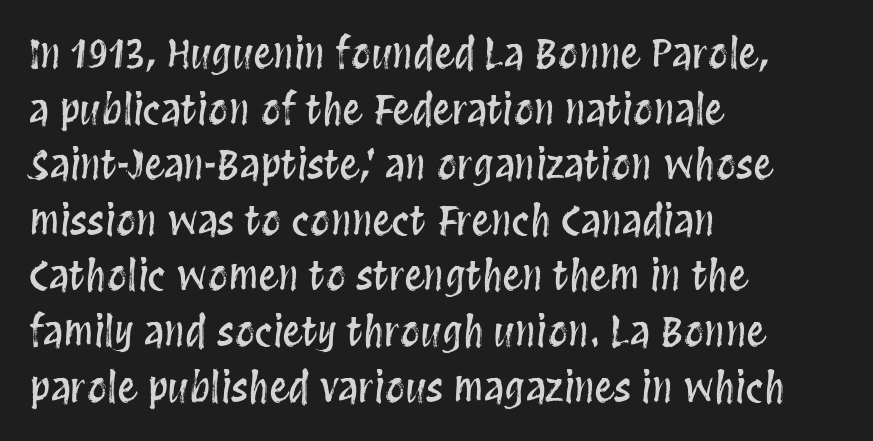
Every character sits straight up, as roman type does. Inter-character spacing is left at the font's built-in metrics. Short and long lines alike share a common starting point at left. The passage shown is typed in a proportional face where columns would drift. Lines of text with bare space underneath.
